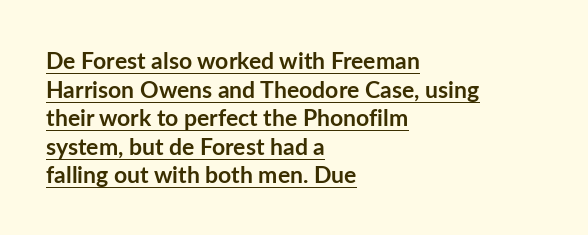
The image shows 23 px bold type, upright; set left-aligned, line spacing 1.24x, normal letter spacing, underlined.
